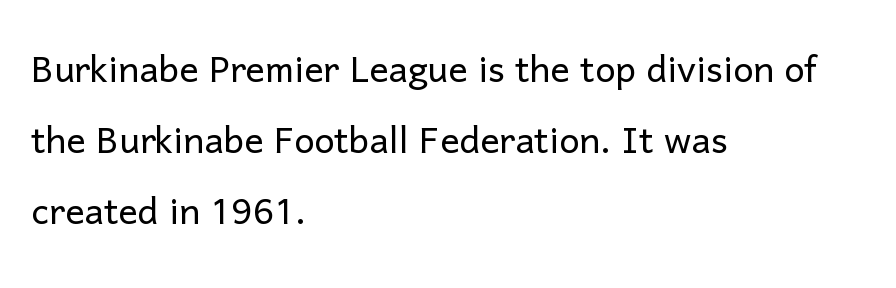
Q: Is the text bold? A: No.
Q: Is the text italic (slanted)? A: No, it is upright.
Q: Is the typeface a serif or a sans-serif typeface? A: Sans-serif.
Q: Is the text underlined? A: No.
Q: How is the paragraph aligned? A: Left-aligned.
Q: Is the spacing between letters normal or unusually wide? A: Normal.
Q: Is the spacing between lines tight, normal or loose? A: Normal.
Q: Width (condensed, normal, or wide)? A: Normal.
Q: Stroke contrast? A: Low.
Q: x-height? A: Medium.
Q: Monospaced? A: No.
